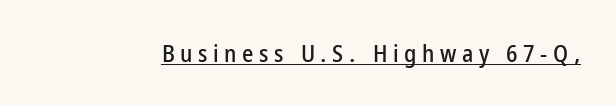
The image shows 24 px text type, upright; set unusually wide letter spacing (+0.23 em), underlined.
